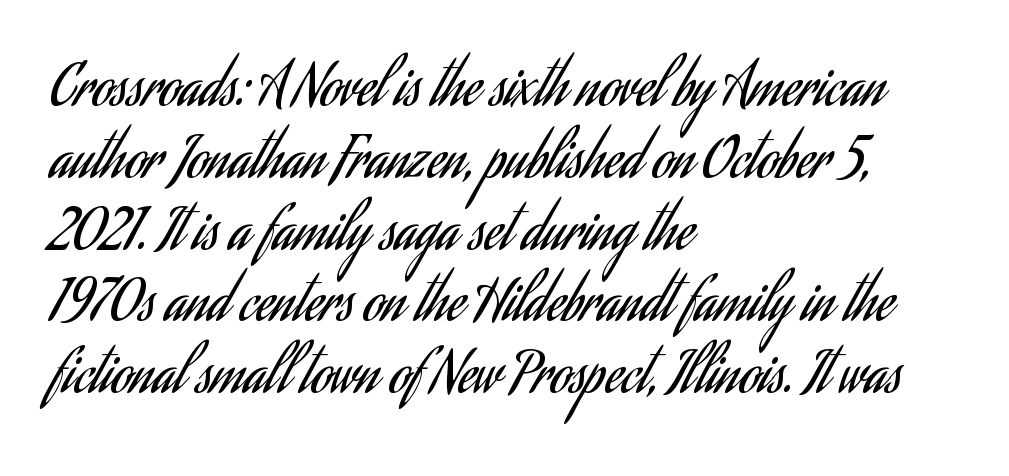
The image shows 57 px regular-weight, condensed sans-serif type; set left-aligned, normal line spacing (1.26x), normal letter spacing, not underlined; low stroke contrast and a small x-height.
